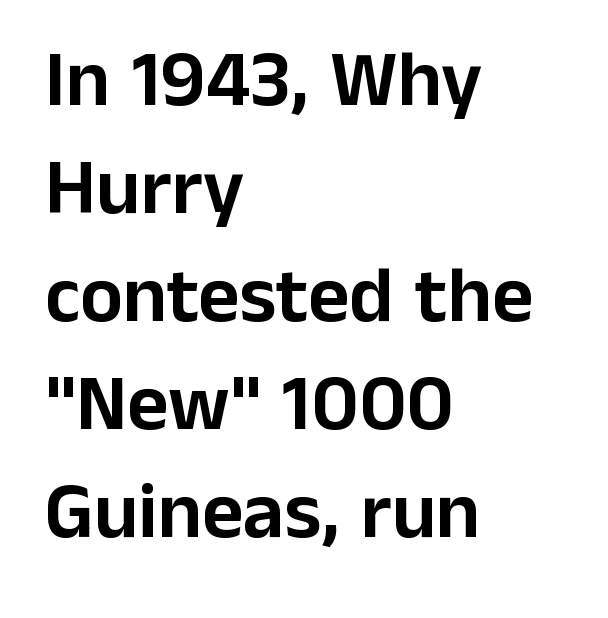
This is sans-serif lettering, the kind often seen on screens and signage. The lines in this sample share a left origin and differ only in where they stop. You could not count columns in this text — the font is proportionally spaced. The passage shown has conventional tracking throughout. Check under the words: just untouched page.
